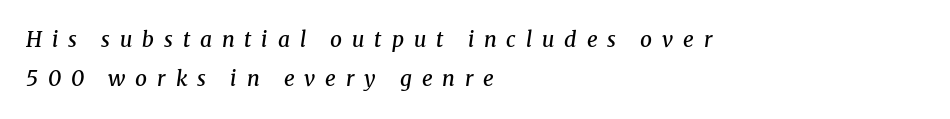
{"italic": "yes", "lean": "right", "slant_degrees": 8, "bold": "semi", "underline": "no", "align": "left", "line_spacing_ratio": 1.87, "letter_spacing": "wide", "letter_spacing_em": 0.47, "glyph_px": 21}
